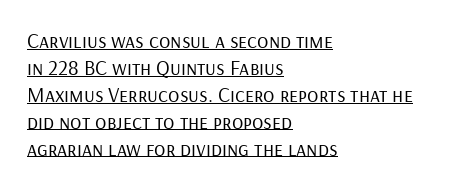
Notice how descenders clear the ascenders below comfortably — that's standard leading. Quick note: underline on. Italic? Not at all — the glyphs are vertical. Does extra space separate the letters? No, they use regular spacing.
